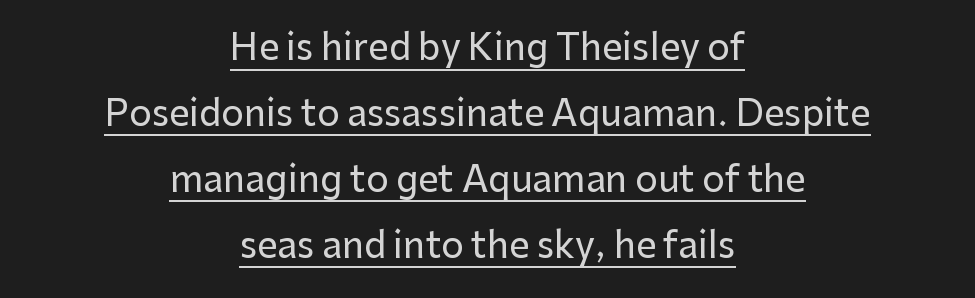
Q: Is the text italic (slanted)? A: No, it is upright.
Q: Is the typeface a serif or a sans-serif typeface? A: Sans-serif.
Q: Is the text underlined? A: Yes.
Q: How is the paragraph aligned? A: Centered.
Q: Is the spacing between letters normal or unusually wide? A: Normal.
Q: Width (condensed, normal, or wide)? A: Normal.
Q: Stroke contrast? A: Low.
Q: x-height? A: Medium.
Q: Monospaced? A: No.
